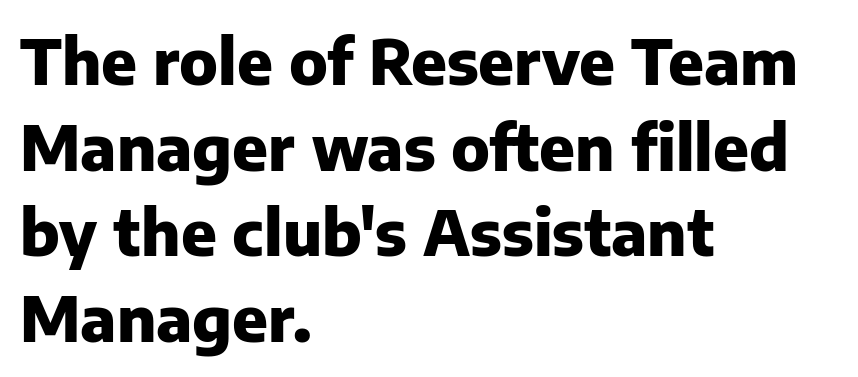
The image shows 63 px heavy sans-serif type, upright; set left-aligned, normal line spacing (1.36x), normal letter spacing, not underlined; low stroke contrast and a medium x-height.
